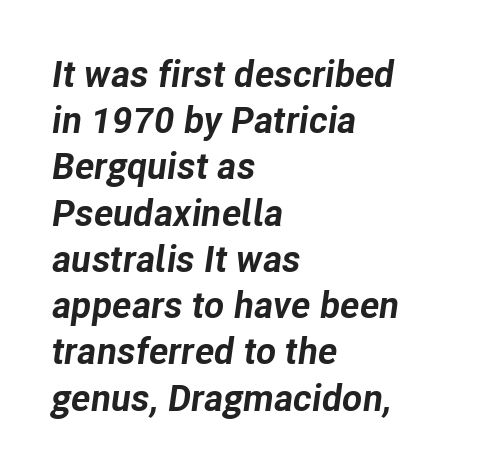
The image shows 37 px bold type, italic (leaning right); set left-aligned, normal line spacing (1.25x), normal letter spacing, not underlined; low stroke contrast and a medium x-height.
